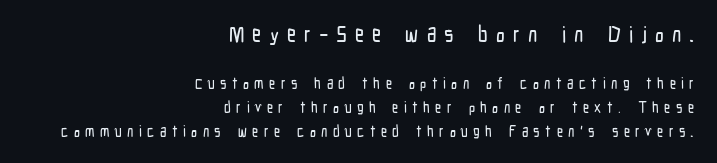
The image shows 22 px text type, upright; set right-aligned, normal line spacing (1.61x), unusually wide letter spacing (+0.36 em), not underlined; the first (top) block is 1.47x larger.
